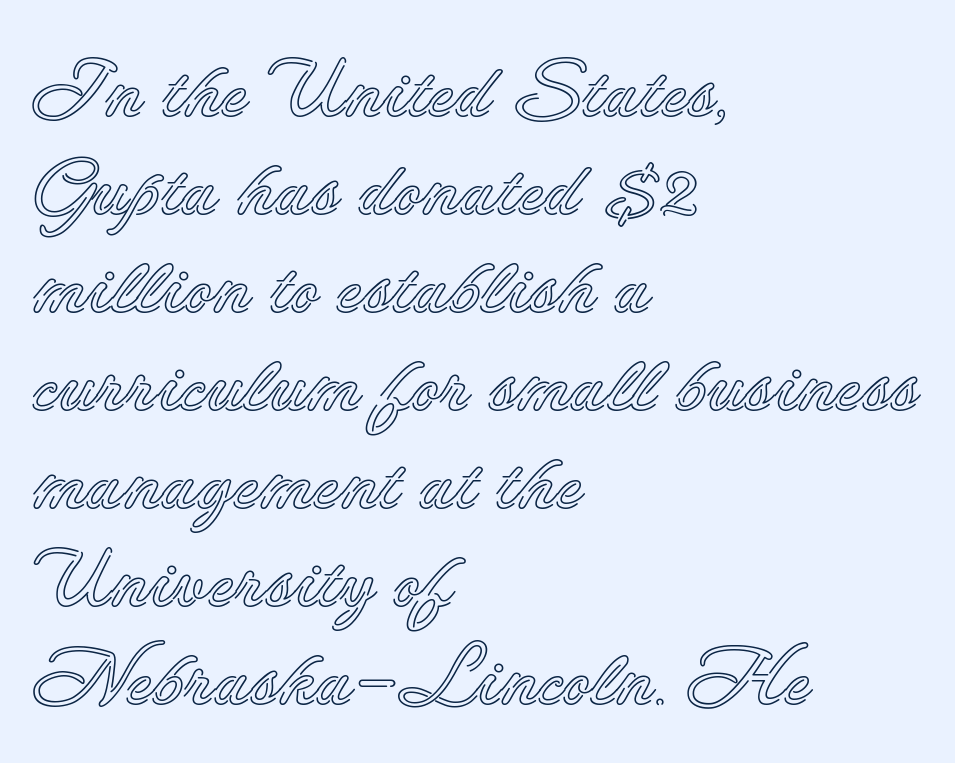
Q: Is the text italic (slanted)? A: Yes.
Q: Is the text underlined? A: No.
Q: How is the paragraph aligned? A: Left-aligned.
Q: Is the spacing between letters normal or unusually wide? A: Normal.
Q: Width (condensed, normal, or wide)? A: Normal.
Q: x-height? A: Small.
Q: Monospaced? A: No.
